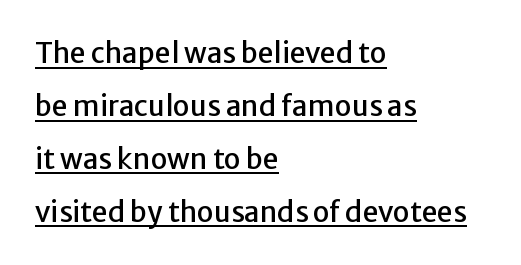
{"serif": "no", "italic": "no", "width": "normal", "stroke_contrast": "low", "x_height": "medium", "monospaced": "no", "underline": "yes", "align": "left", "line_spacing_ratio": 1.89, "letter_spacing": "normal", "letter_spacing_em": 0.0, "glyph_px": 28}
